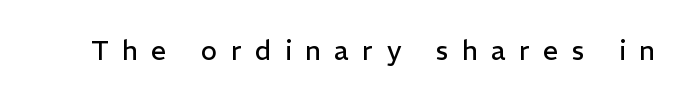
The image shows 27 px text type, upright; set unusually wide letter spacing (+0.5 em), not underlined.
